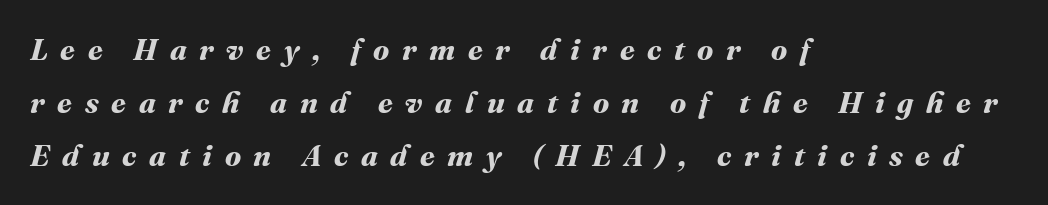
{"bold": "yes", "weight": "bold", "width": "normal", "stroke_contrast": "medium", "x_height": "medium", "monospaced": "no", "underline": "no", "align": "left", "line_spacing_ratio": 1.77, "letter_spacing": "wide", "letter_spacing_em": 0.42, "glyph_px": 30}
